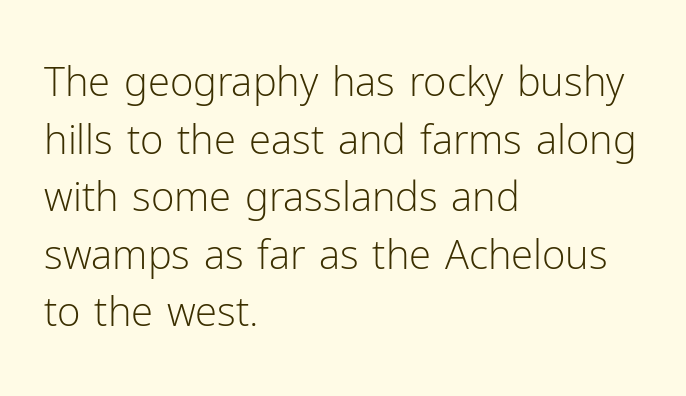
Vertically, the passage feels balanced, rows spaced as you'd expect. This is sans-serif lettering, the kind often seen on screens and signage. The letters sit at their default tracking, neither squeezed nor spread. Posture: straight, roman, zero tilt.
